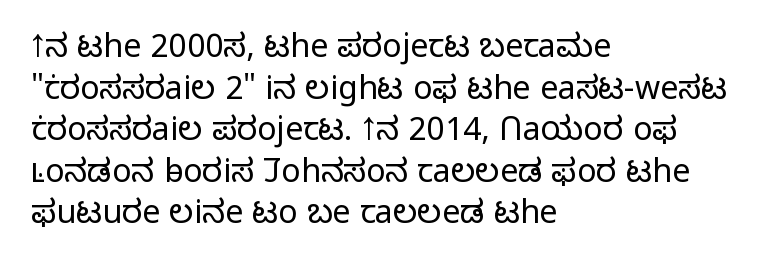
The image shows 32 px light sans-serif type, upright; set left-aligned, normal line spacing (1.3x), normal letter spacing, not underlined; low stroke contrast and a medium x-height.
